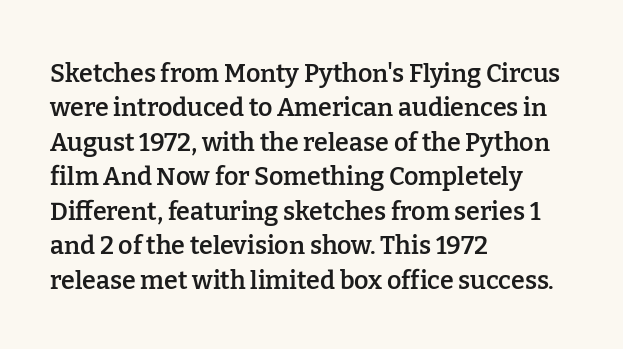
The image shows 25 px text type, upright; set left-aligned, normal line spacing (1.38x), normal letter spacing, not underlined.
